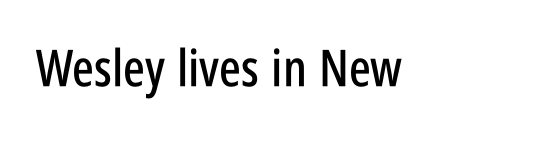
The image shows 51 px condensed sans-serif type, upright; set normal letter spacing, not underlined; low stroke contrast and a large x-height.
